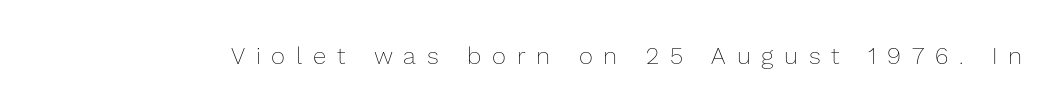
Q: Is the text bold? A: No.
Q: Is the text italic (slanted)? A: No, it is upright.
Q: Is the text underlined? A: No.
Q: Is the spacing between letters normal or unusually wide? A: Unusually wide.
